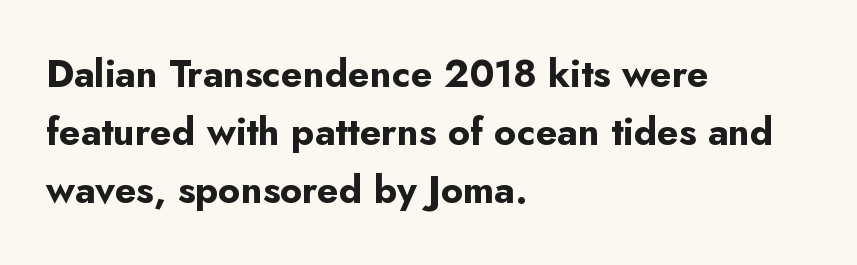
These lines are set flush left with a ragged right edge. Rule under the text: the space is simply empty. Typesetter's note: full bold, strokes at maximum text heaviness. It's the straight-up-and-down kind of type. Here the designer chose a conventional face with non-uniform glyph widths.
